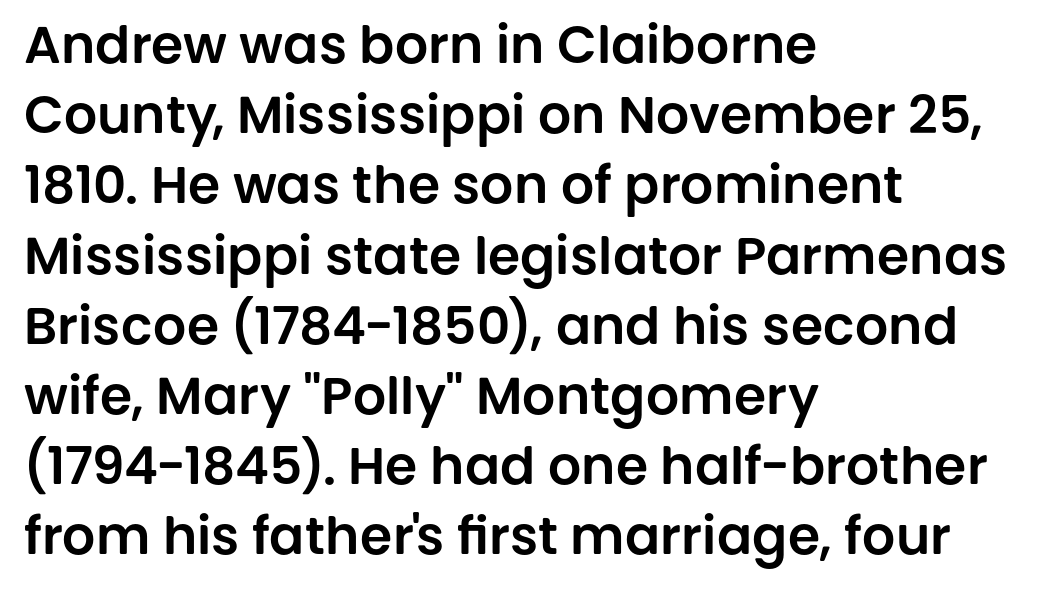
{"serif": "no", "italic": "no", "width": "normal", "stroke_contrast": "low", "x_height": "large", "monospaced": "no", "underline": "no", "align": "left", "line_spacing": "normal", "line_spacing_ratio": 1.35, "letter_spacing": "normal", "letter_spacing_em": 0.0, "glyph_px": 52}
